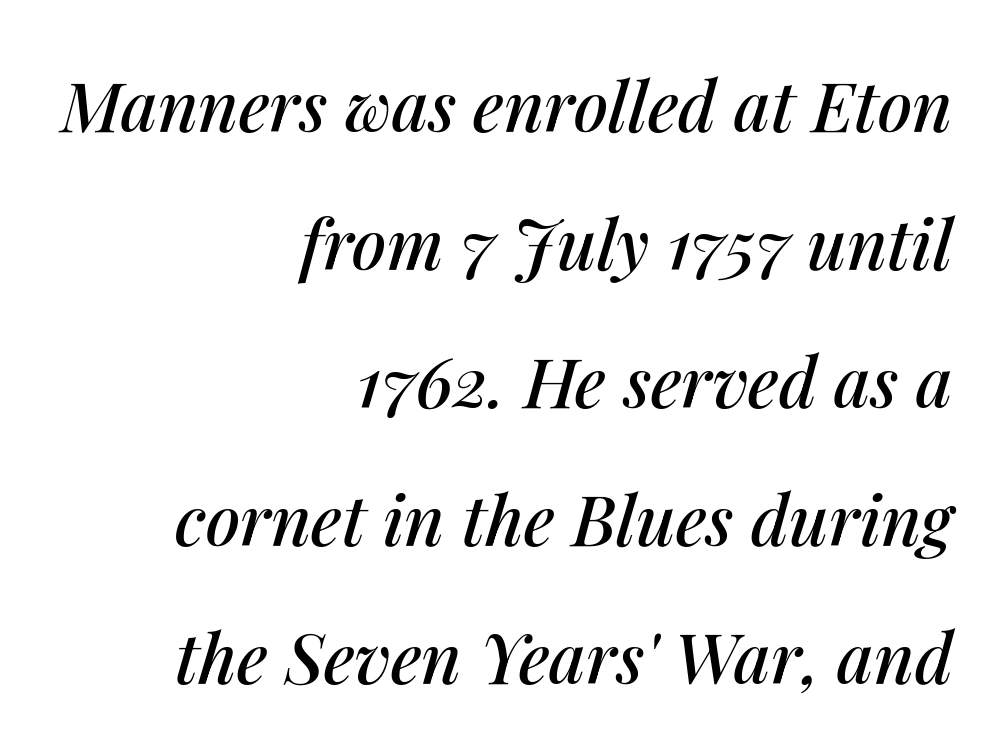
{"italic": "yes", "lean": "right", "slant_degrees": 14, "width": "normal", "stroke_contrast": "medium", "x_height": "medium", "monospaced": "no", "underline": "no", "align": "right", "line_spacing": "loose", "line_spacing_ratio": 2.0, "letter_spacing": "normal", "letter_spacing_em": 0.0, "glyph_px": 69}
